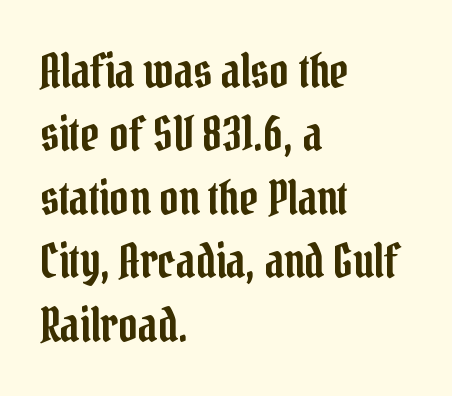
The image shows 47 px condensed serif type, upright; set left-aligned, normal line spacing (1.35x), normal letter spacing, not underlined; low stroke contrast and a medium x-height.
